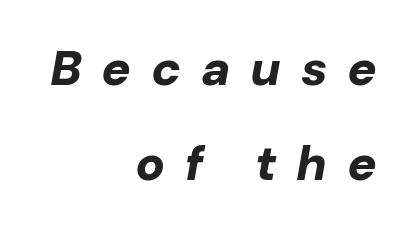
{"italic": "yes", "lean": "right", "slant_degrees": 10, "bold": "yes", "weight": "bold", "width": "normal", "stroke_contrast": "low", "x_height": "medium", "monospaced": "no", "underline": "no", "align": "right", "line_spacing": "loose", "line_spacing_ratio": 1.94, "letter_spacing": "wide", "letter_spacing_em": 0.4, "glyph_px": 49}
